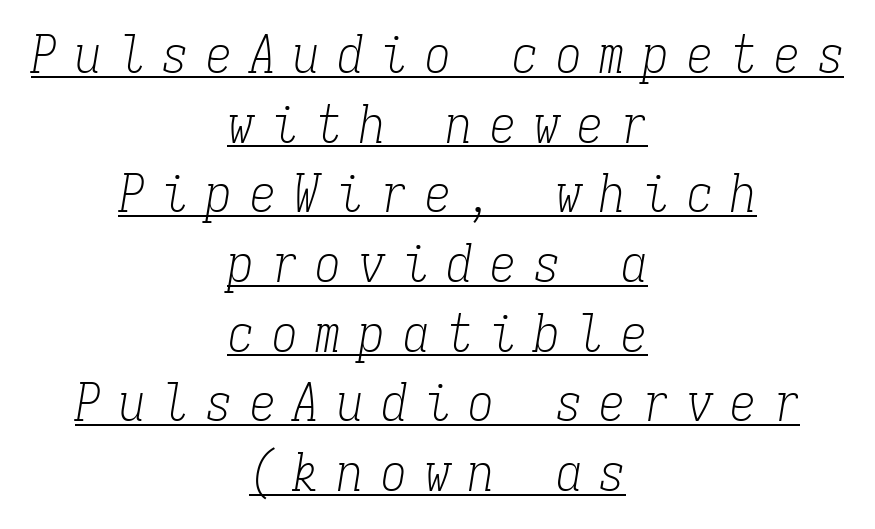
Students, note that the glyphs here are deliberately spaced far apart. An italicized treatment has been applied to the whole sample. Each letter, wide or thin by design, is forced into the same width here. No extra ink here — the face is not bold. Does the copy run flush right? No — it is centered line by line.
